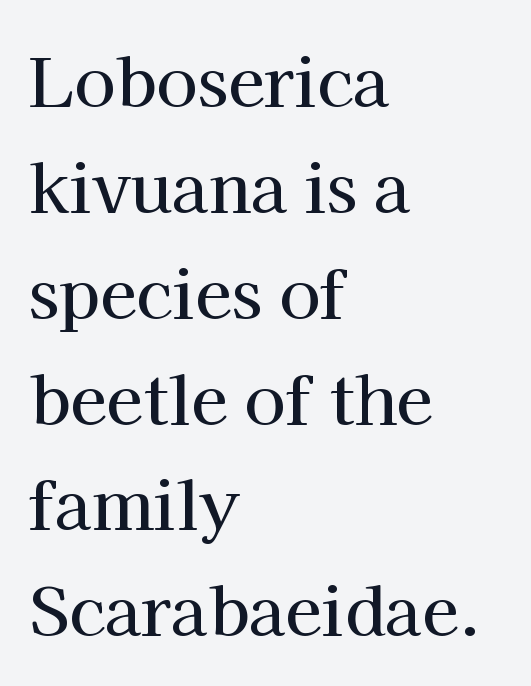
{"serif": "yes", "italic": "no", "width": "normal", "stroke_contrast": "high", "x_height": "medium", "monospaced": "no", "underline": "no", "align": "left", "line_spacing": "normal", "line_spacing_ratio": 1.58, "letter_spacing": "normal", "letter_spacing_em": 0.0, "glyph_px": 67}
